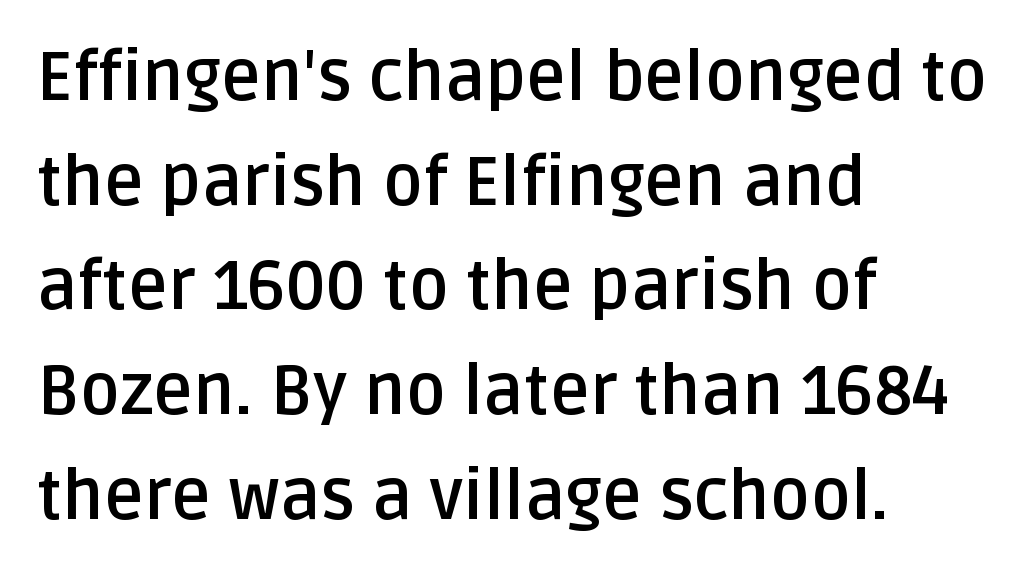
The image shows 68 px semibold sans-serif type, upright; set left-aligned, normal line spacing (1.54x), normal letter spacing, not underlined; low stroke contrast and a large x-height.
